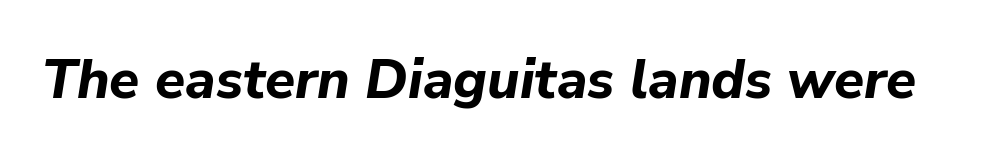
These lines carry a lot of weight — the face is fully bold. Words float on clear page, feet unadorned. Standard letterfit; no display-style spreading of the glyphs. In terms of posture, this sample is oblique. These lines are rendered in a variable-pitch font.
